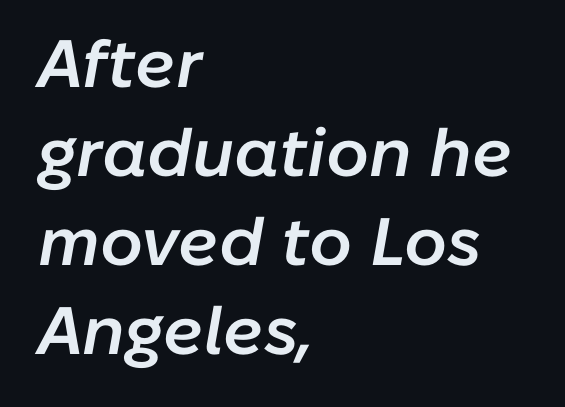
Q: Is the text bold? A: Semi-bold.
Q: Is the text italic (slanted)? A: Yes, it leans right by about 10 degrees.
Q: Is the text underlined? A: No.
Q: How is the paragraph aligned? A: Left-aligned.
Q: Is the spacing between letters normal or unusually wide? A: Normal.
Q: Is the spacing between lines tight, normal or loose? A: Normal.
Q: Width (condensed, normal, or wide)? A: Normal.
Q: Stroke contrast? A: Low.
Q: x-height? A: Medium.
Q: Monospaced? A: No.
